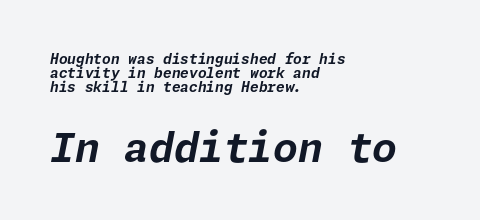
Small over large — that's the arrangement of the two blocks here. In terms of letterspacing, this is plain default setting. The lines are packed closely together with very little leading. Every character sits at an angle, as italics do. Compared with a centered layout, this one pins lines to the left instead.
